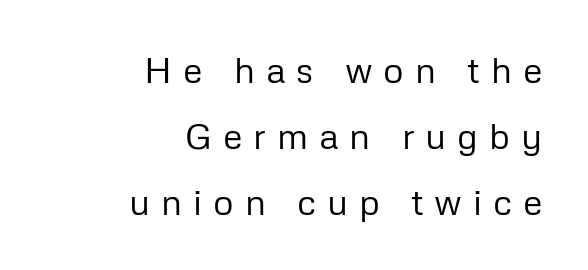
The image shows 36 px regular-weight sans-serif type, upright; set right-aligned, line spacing 1.83x, unusually wide letter spacing (+0.3 em), not underlined; low stroke contrast and a medium x-height.
